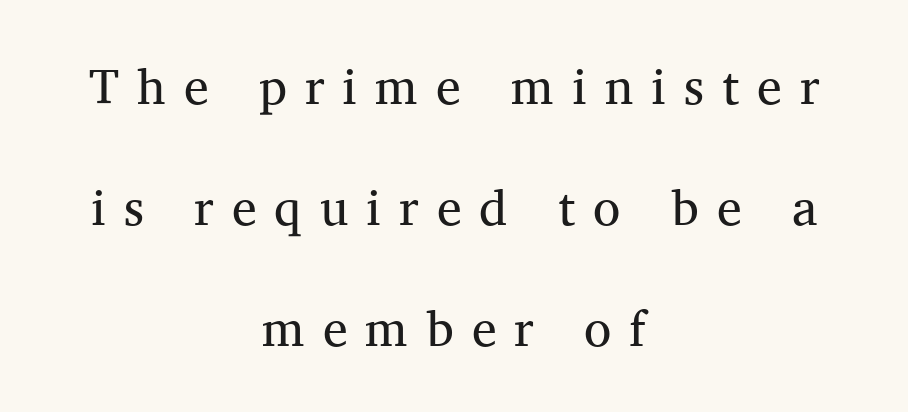
Observe the serifs anchoring each vertical stroke in this sample. The string is rendered with underlining switched off. Both edges are ragged and mirror each other, which tells us the setting is centered. Does extra space separate the letters? Yes, quite a lot of it. This block would shrink considerably if given ordinary leading; it's expanded now. The weight would be labelled regular, book, light, or lighter still.
